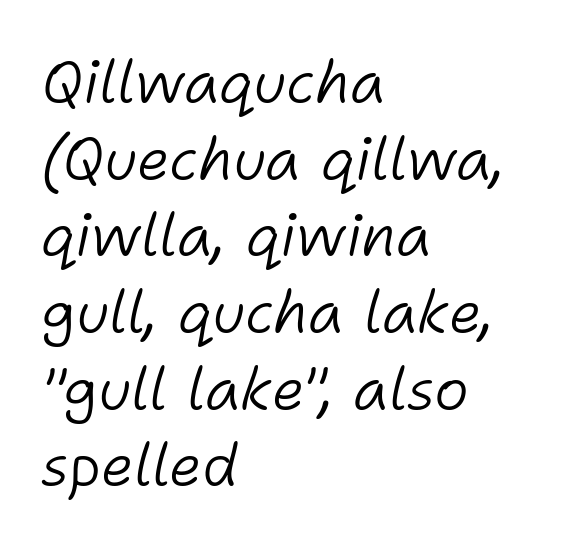
The line texture is even and compact thanks to regular tracking. This is oblique type, the kind used for emphasis or titles. Summary of vertical rhythm: regular, with standard interline spacing. One-word summary of the alignment: left. This sample has the flowing, uneven cadence of proportional lettering.
